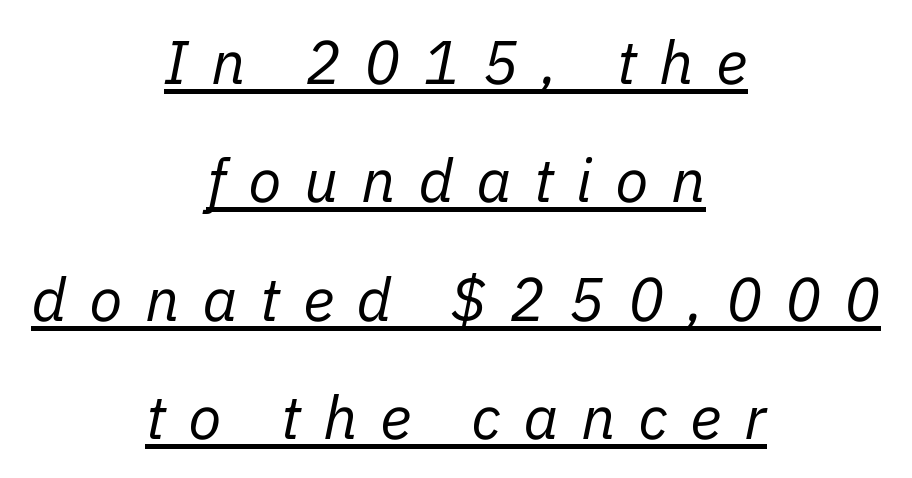
Unbolded letterforms with no extra heft. Airy leading. A centered setting, common on invitations and titles, is used for this passage. The letterforms stand isolated, each surrounded by extra space. The letters are slanted; this is an italic face. The rendering uses the underline text-decoration.
